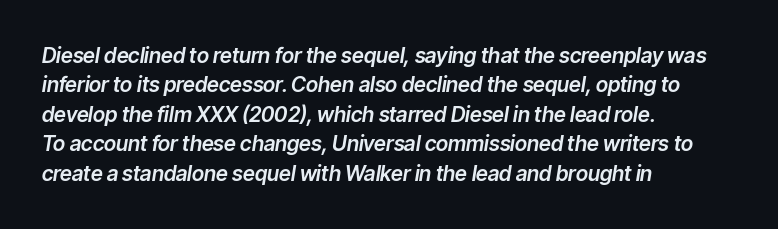
The image shows 21 px text type, italic (leaning right); set left-aligned, normal line spacing (1.4x), normal letter spacing, not underlined.
